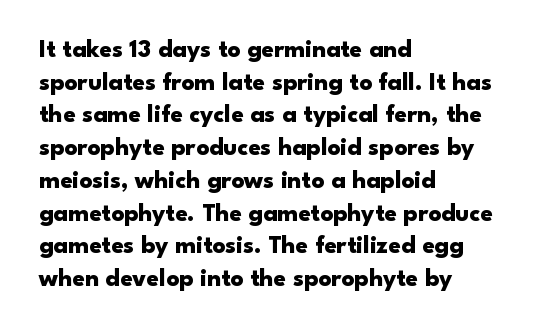
The image shows 25 px bold type, upright; set left-aligned, normal line spacing (1.31x), normal letter spacing, not underlined.
